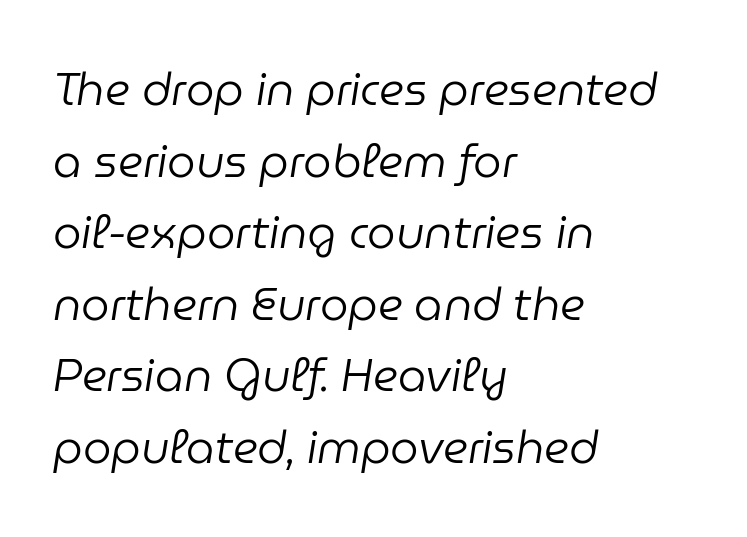
{"italic": "yes", "lean": "right", "slant_degrees": 9, "bold": "no", "weight": "regular", "width": "normal", "stroke_contrast": "low", "x_height": "medium", "monospaced": "no", "underline": "no", "align": "left", "line_spacing": "normal", "line_spacing_ratio": 1.59, "letter_spacing": "normal", "letter_spacing_em": 0.0, "glyph_px": 45}
